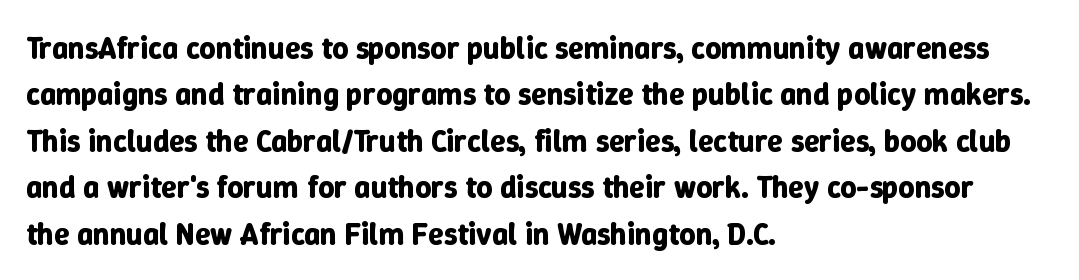
Default kerning and tracking; the words read as compact shapes. The face used here is proportionally spaced, like ordinary book or web type. One glance says typical: line gaps are just what's usual. Is there any slant? The stems are plumb. All the whitespace from short lines collects on the right. Check under the words: just untouched page.
